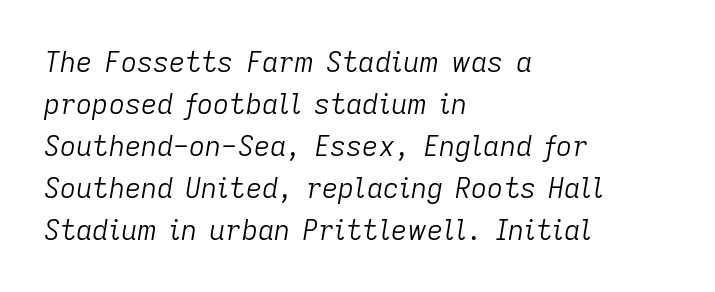
The face used here has a pronounced slope to its letters. The area under the type is left untouched. This sample is left-justified, so line endings fall wherever the words run out. The face used here is proportionally spaced, like ordinary book or web type. This sample uses plain, unmodified letter spacing. The space between consecutive lines is moderate.
